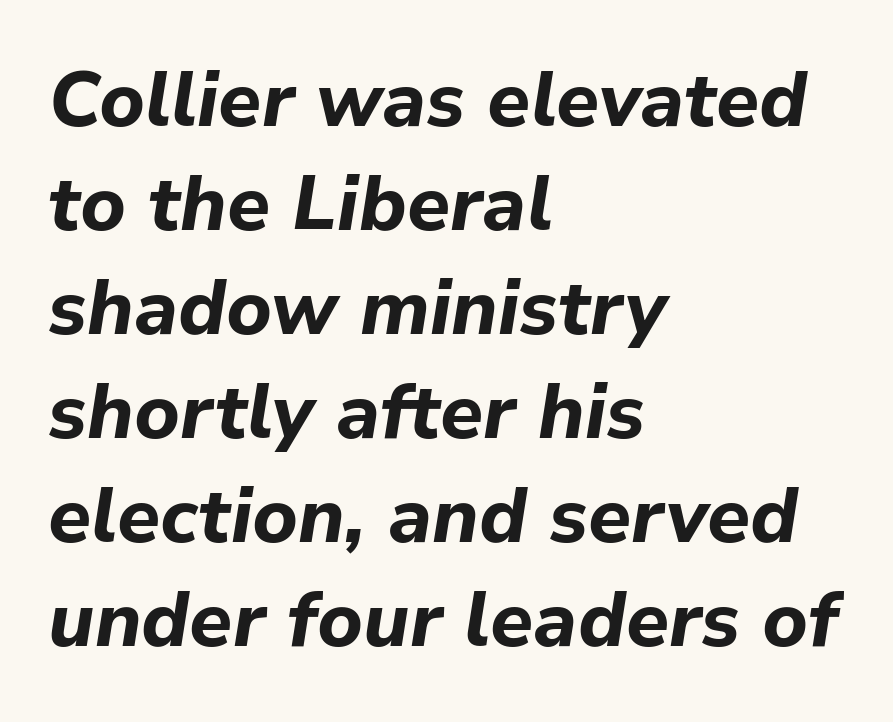
{"italic": "yes", "lean": "right", "slant_degrees": 9, "bold": "yes", "weight": "bold", "width": "normal", "stroke_contrast": "low", "x_height": "medium", "monospaced": "no", "underline": "no", "align": "left", "line_spacing": "normal", "line_spacing_ratio": 1.35, "letter_spacing": "normal", "letter_spacing_em": 0.0, "glyph_px": 77}
